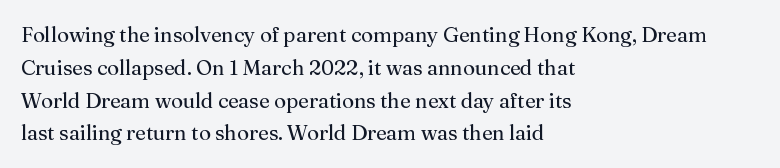
Upright lettering throughout. The rows are spaced the way most documents space them. These lines stack with their left ends in a neat column. The space beneath each line is pristine and unruled. This sample uses plain, unmodified letter spacing. Stem width sits at or under what a default text font uses.
